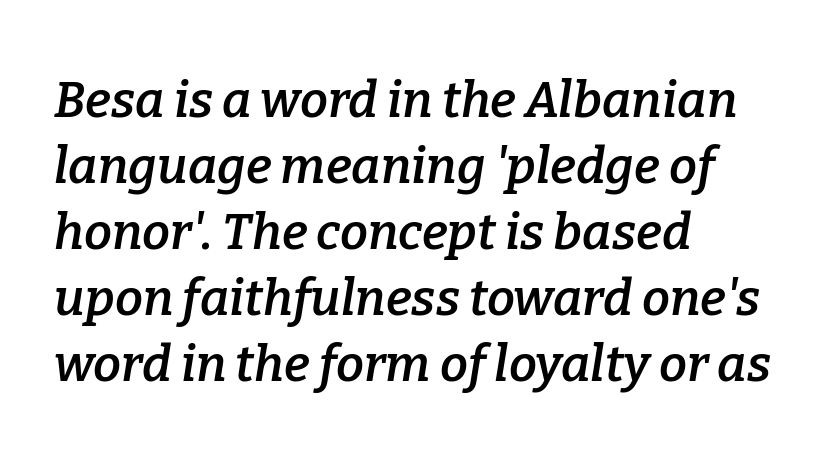
Q: Is the text bold? A: Semi-bold.
Q: Is the text italic (slanted)? A: Yes, it leans right by about 9 degrees.
Q: Is the typeface a serif or a sans-serif typeface? A: Serif.
Q: Is the text underlined? A: No.
Q: How is the paragraph aligned? A: Left-aligned.
Q: Is the spacing between letters normal or unusually wide? A: Normal.
Q: Is the spacing between lines tight, normal or loose? A: Normal.
Q: Width (condensed, normal, or wide)? A: Normal.
Q: Stroke contrast? A: Low.
Q: x-height? A: Medium.
Q: Monospaced? A: No.
